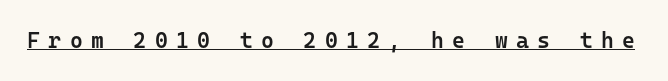
The image shows 22 px text type, upright; set unusually wide letter spacing (+0.38 em), underlined.
